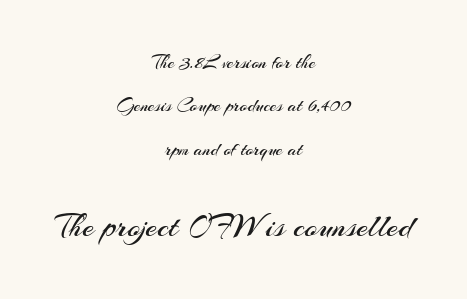
The image shows 33 px regular-weight sans-serif type; set centered, loose line spacing (2.28x), normal letter spacing, not underlined; the second (bottom) block is 1.74x larger; medium stroke contrast and a small x-height.
